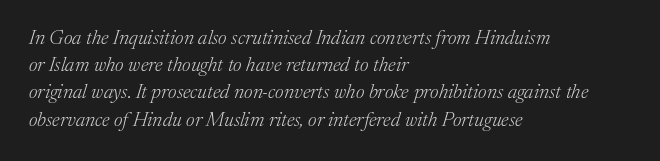
{"italic": "yes", "lean": "right", "slant_degrees": 17, "bold": "no", "underline": "no", "align": "left", "line_spacing": "normal", "line_spacing_ratio": 1.36, "letter_spacing": "normal", "letter_spacing_em": 0.0, "glyph_px": 20}
